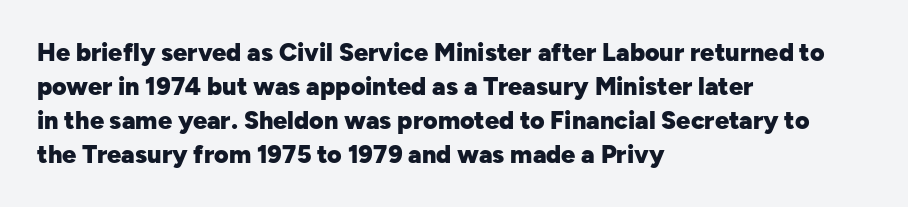
{"italic": "no", "bold": "yes", "underline": "no", "align": "left", "line_spacing": "normal", "line_spacing_ratio": 1.36, "letter_spacing": "normal", "letter_spacing_em": 0.0, "glyph_px": 25}
